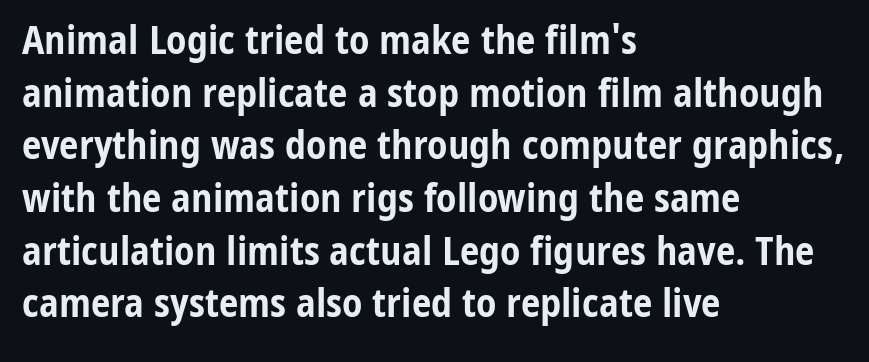
The image shows 39 px bold, condensed sans-serif type, upright; set left-aligned, normal line spacing (1.35x), normal letter spacing, not underlined; low stroke contrast and a medium x-height.
